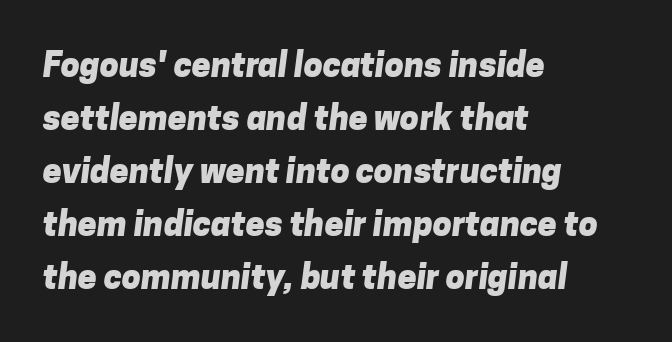
The letters are bold, with thick, heavy strokes. Unmarked baselines from the first word to the last. Here the designer chose a conventional face with non-uniform glyph widths. Look at the bottom of the vertical strokes: they stop flat, with no serifs. Students, observe: this is what conventionally led text looks like.
